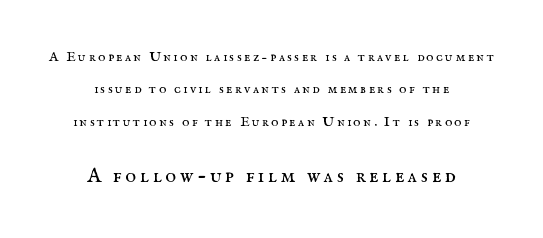
The image shows 21 px text type, upright; set centered, loose line spacing (2.31x), not underlined; the second (bottom) block is 1.5x larger.
